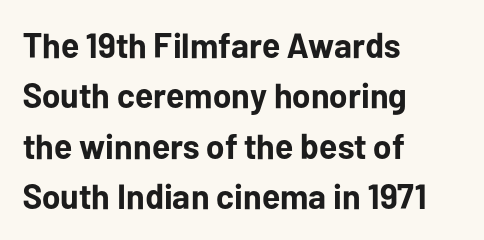
{"serif": "no", "italic": "no", "bold": "yes", "weight": "bold", "width": "normal", "stroke_contrast": "low", "x_height": "medium", "monospaced": "no", "underline": "no", "align": "left", "line_spacing": "normal", "line_spacing_ratio": 1.44, "letter_spacing": "normal", "letter_spacing_em": 0.0, "glyph_px": 35}
